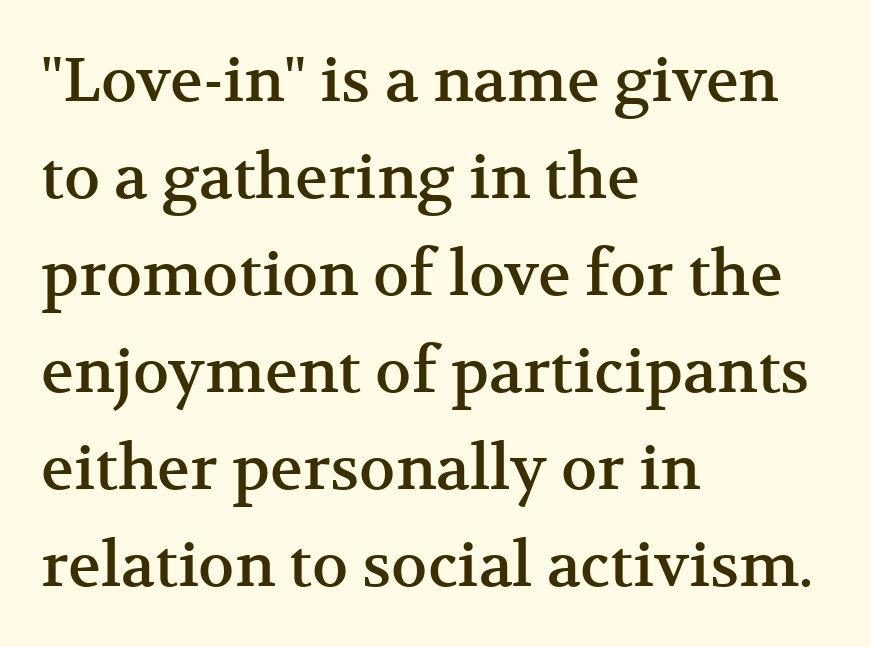
{"serif": "yes", "italic": "no", "width": "normal", "stroke_contrast": "medium", "x_height": "medium", "monospaced": "no", "underline": "no", "align": "left", "line_spacing": "normal", "line_spacing_ratio": 1.59, "letter_spacing": "normal", "letter_spacing_em": 0.0, "glyph_px": 61}
